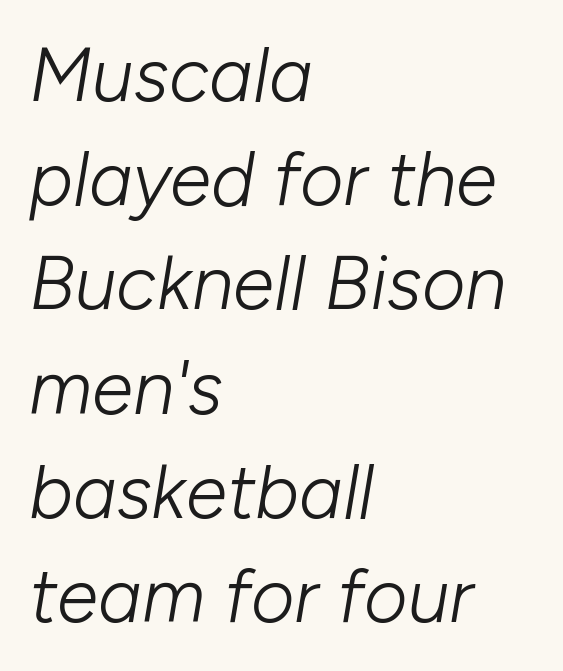
The text block is weighted toward the left margin, trailing off unevenly rightward. Glyph-to-glyph distance matches everyday printed text. Descender tails drop into unmarked territory. Varying glyph widths throughout — classic text-font behaviour.
